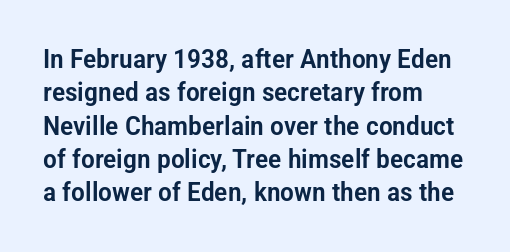
Q: Is the text italic (slanted)? A: No, it is upright.
Q: Is the text underlined? A: No.
Q: How is the paragraph aligned? A: Left-aligned.
Q: Is the spacing between letters normal or unusually wide? A: Normal.
Q: Is the spacing between lines tight, normal or loose? A: Normal.
